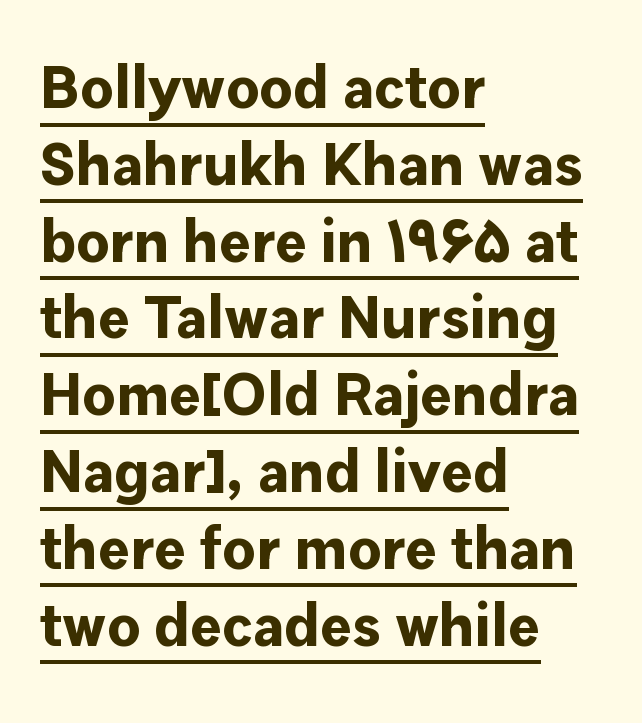
The image shows 60 px bold sans-serif type, upright; set left-aligned, normal line spacing (1.28x), normal letter spacing, underlined; low stroke contrast and a medium x-height.
